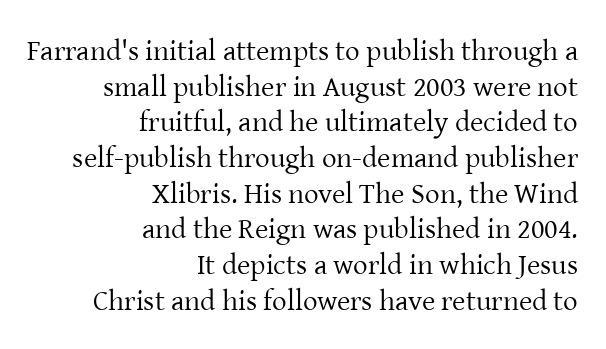
These lines keep a tight, regular rhythm from letter to letter. These lines are set flush right with a ragged left edge. Examine the stroke ends and you'll spot serifs. Does the lettering tilt? It doesn't — this is upright. Underline: absent.
